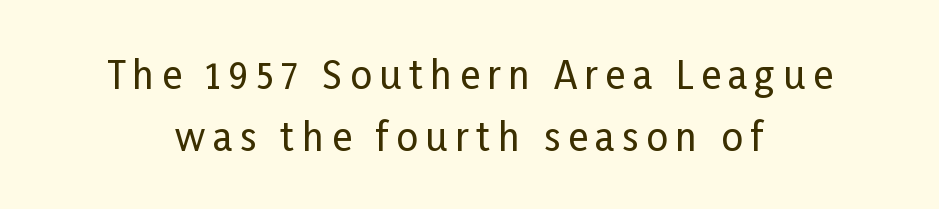
{"serif": "no", "italic": "no", "width": "condensed", "stroke_contrast": "low", "x_height": "medium", "monospaced": "no", "underline": "no", "align": "center", "line_spacing": "normal", "line_spacing_ratio": 1.63, "letter_spacing": "wide", "letter_spacing_em": 0.2, "glyph_px": 38}
